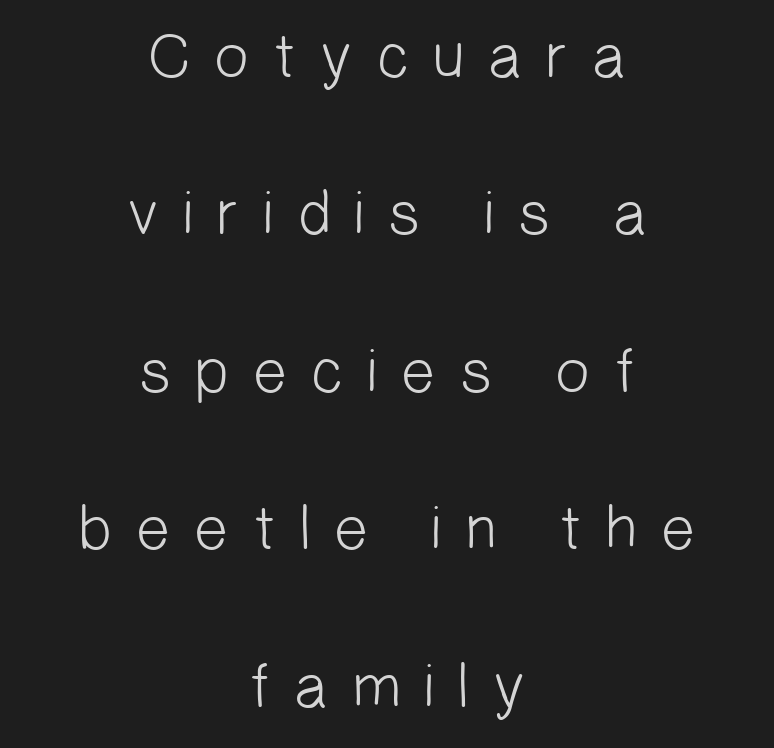
The image shows 63 px light sans-serif type; set centered, loose line spacing (2.5x), unusually wide letter spacing (+0.32 em), not underlined; low stroke contrast and a medium x-height.
